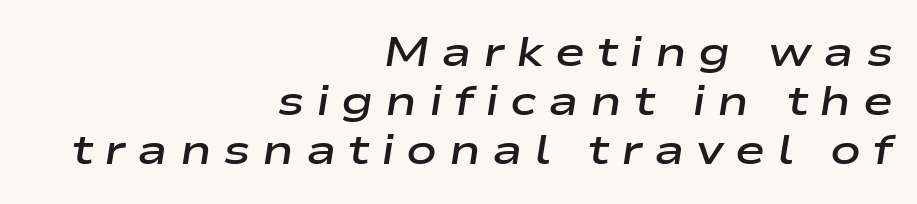
Stroke thickness is moderately raised; the sample reads as semibold. The words here are not underlined. Slant detected: the letters are inclined. Think of a printed novel: that variable character pitch is what you see here. Horizontally, the lines are justified to the trailing edge only. These lines have a slow, spaced-out rhythm from letter to letter.
